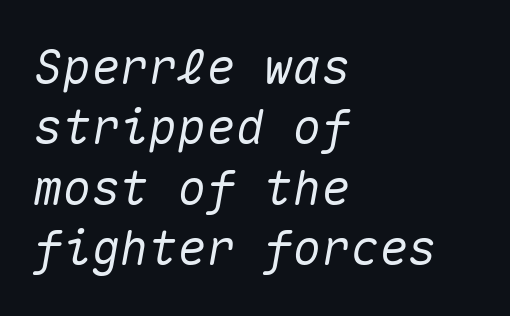
The letterforms sit shoulder to shoulder at normal distance. Tall strokes in this sample are angled rather than plumb. Notice how descenders clear the ascenders below comfortably — that's standard leading. The letters march in equal steps, a hallmark of fixed-pitch type. Typeset ragged right — the left edge is the straight one.
